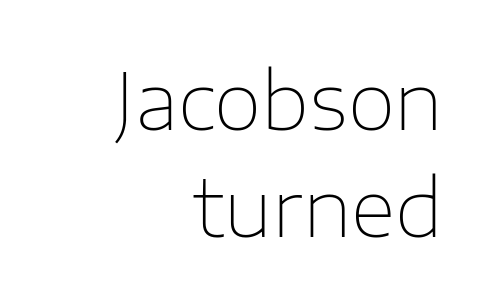
This is not heavy type; no bold has been used. Each row of text sits above clean, open space. This sample uses plain, unmodified letter spacing. Regarding serifs, this sample does without them.
